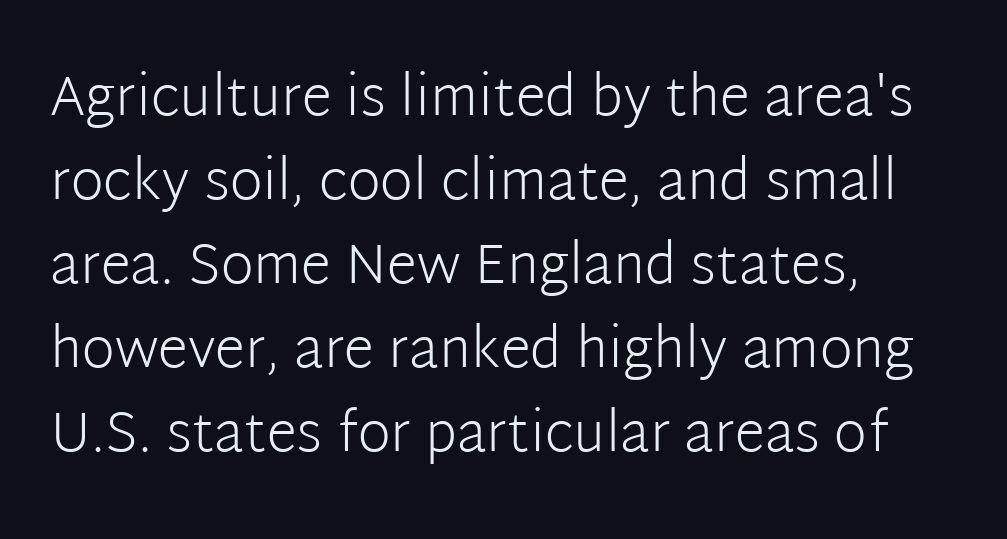
{"serif": "no", "italic": "no", "bold": "no", "weight": "light", "width": "normal", "stroke_contrast": "low", "x_height": "medium", "monospaced": "no", "underline": "no", "align": "left", "line_spacing": "normal", "line_spacing_ratio": 1.5, "letter_spacing": "normal", "letter_spacing_em": 0.0, "glyph_px": 56}
